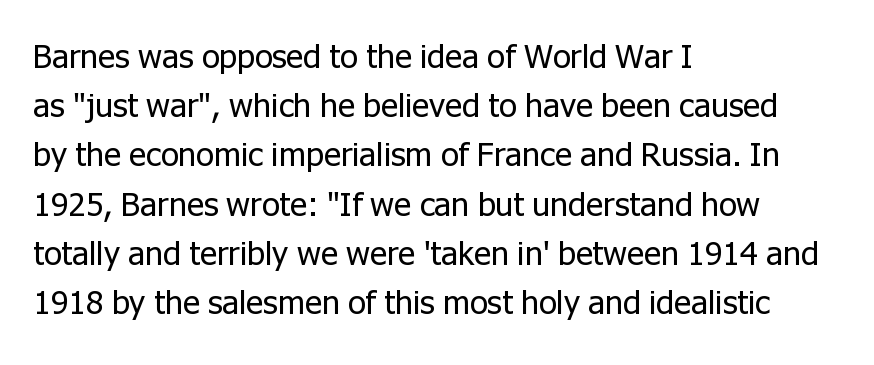
Q: Is the text bold? A: No.
Q: Is the text italic (slanted)? A: No, it is upright.
Q: Is the typeface a serif or a sans-serif typeface? A: Sans-serif.
Q: Is the text underlined? A: No.
Q: How is the paragraph aligned? A: Left-aligned.
Q: Is the spacing between letters normal or unusually wide? A: Normal.
Q: Is the spacing between lines tight, normal or loose? A: Normal.
Q: Width (condensed, normal, or wide)? A: Normal.
Q: Stroke contrast? A: Low.
Q: x-height? A: Medium.
Q: Monospaced? A: No.
